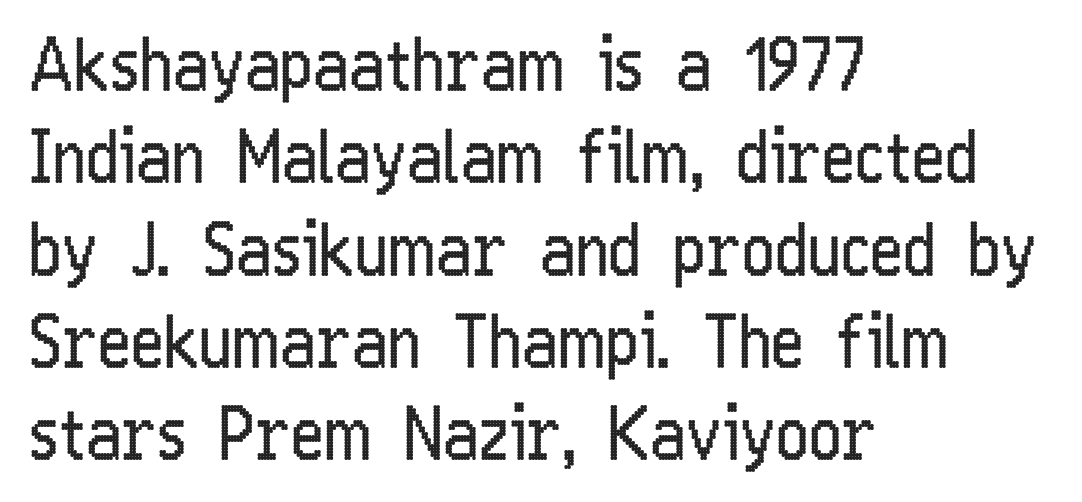
The type family on display is of the sans-serif kind. The tracking reads as untouched default to a designer's eye. The space directly below the letters is spotless. A quiet, ordinary-to-light weight characterises the typeface. Typeset ragged right — the left edge is the straight one.
